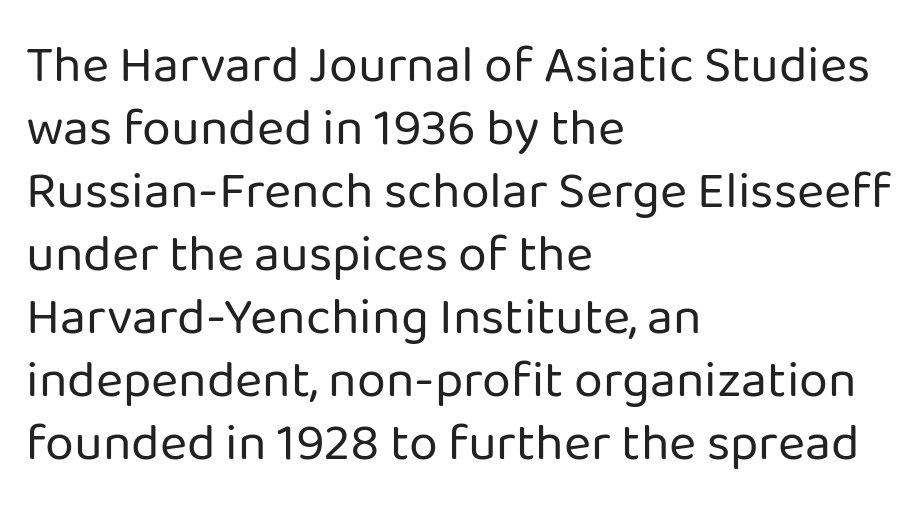
The string is rendered with underlining switched off. It's the straight-up-and-down kind of type. The letters advance in unequal steps, a hallmark of proportional type. Where is the straight margin? On the left. The passage shown is typeset with a sans-serif family. The tracking reads as untouched default to a designer's eye.
